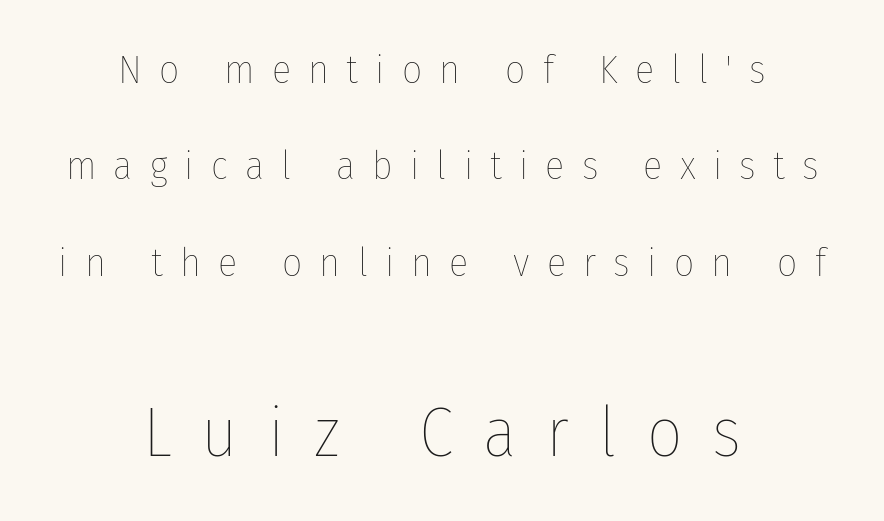
Upright lettering throughout. Check under the words: just untouched page. Casual observation: everything's sitting right in the middle. Is this a heavy cut? Hardly; it is regular or lighter. How would I describe the line gaps? Wide and relaxed. Varying glyph widths throughout — classic text-font behaviour.
